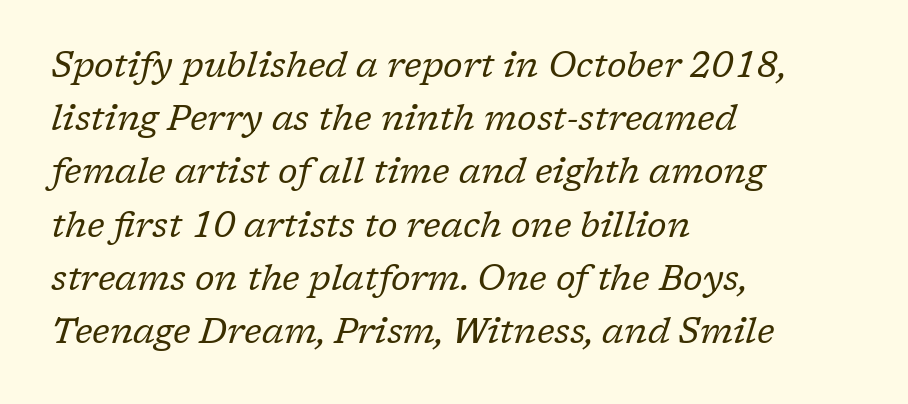
{"serif": "yes", "italic": "yes", "lean": "right", "slant_degrees": 17, "bold": "no", "weight": "regular", "width": "normal", "stroke_contrast": "low", "x_height": "medium", "monospaced": "no", "underline": "no", "align": "left", "line_spacing": "normal", "line_spacing_ratio": 1.52, "letter_spacing": "normal", "letter_spacing_em": 0.0, "glyph_px": 35}
